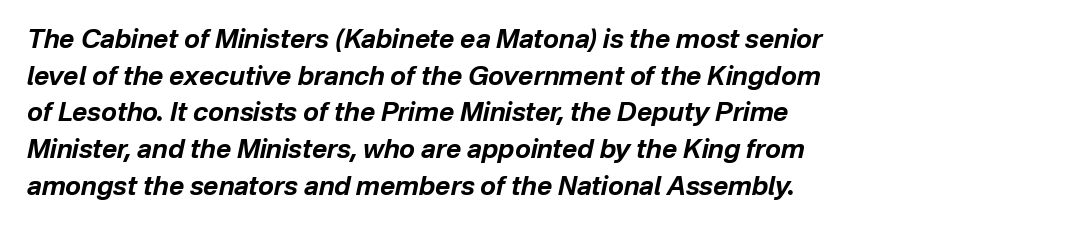
Set as a true bold cut, around the 700 mark. The words here are not underlined. Words appear dense and cohesive because spacing is normal. Is the block centered? No — it sits flush against the left margin. The specimen reads as italic at a glance. Vertical spacing — default.
